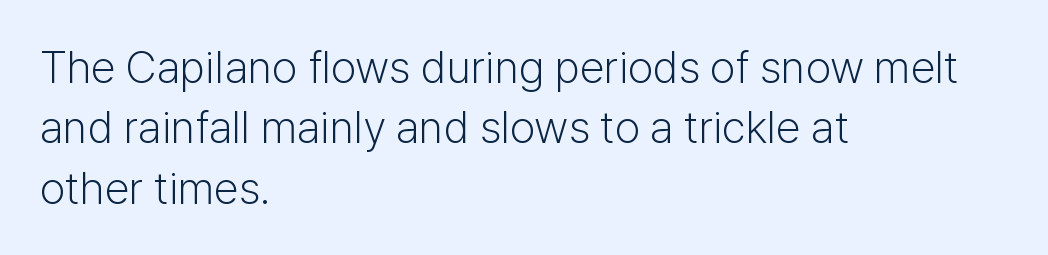
Note: no serifs on the glyphs. This sample has the flowing, uneven cadence of proportional lettering. A typesetter would call this zero additional tracking. Just letters on the line, the space beneath them empty. Summary of weight: not heavy and not bold.
